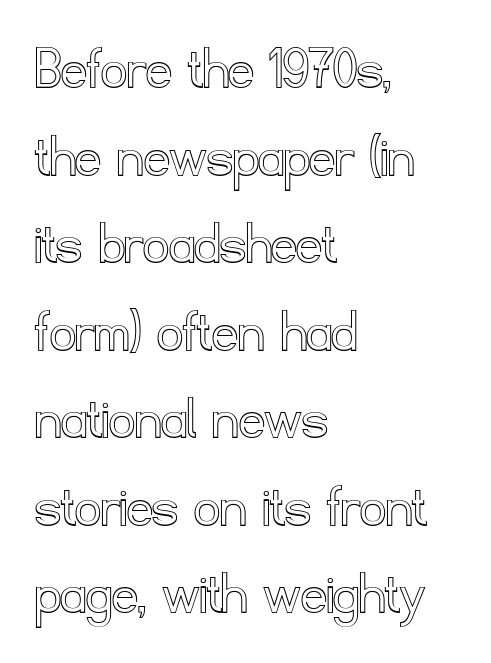
{"italic": "no", "width": "normal", "x_height": "small", "monospaced": "no", "underline": "no", "align": "left", "line_spacing": "normal", "line_spacing_ratio": 1.39, "letter_spacing": "normal", "letter_spacing_em": 0.0, "glyph_px": 63}
